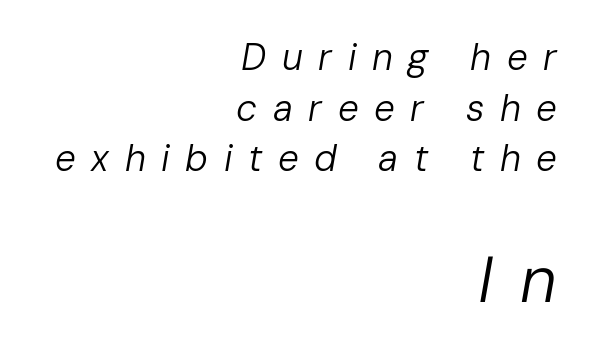
The image shows 65 px regular-weight type, italic (leaning right); set right-aligned, normal line spacing (1.37x), unusually wide letter spacing (+0.42 em), not underlined; the second (bottom) block is 1.76x larger; low stroke contrast and a medium x-height.
